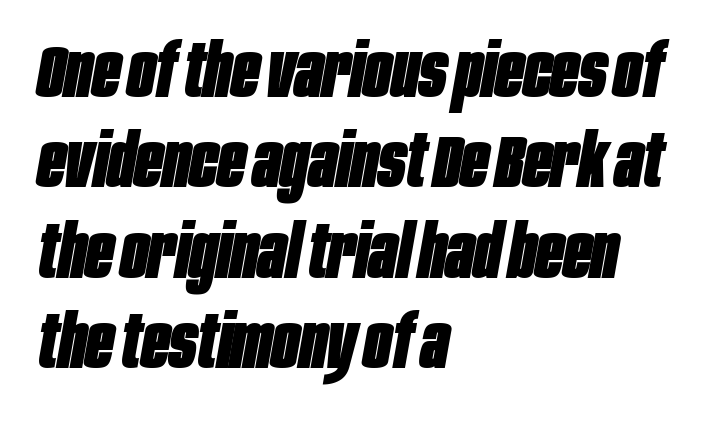
Q: Is the text bold? A: Yes.
Q: Is the text italic (slanted)? A: Yes, it leans right by about 10 degrees.
Q: Is the text underlined? A: No.
Q: How is the paragraph aligned? A: Left-aligned.
Q: Is the spacing between letters normal or unusually wide? A: Normal.
Q: Width (condensed, normal, or wide)? A: Condensed.
Q: Stroke contrast? A: Low.
Q: x-height? A: Large.
Q: Monospaced? A: No.
